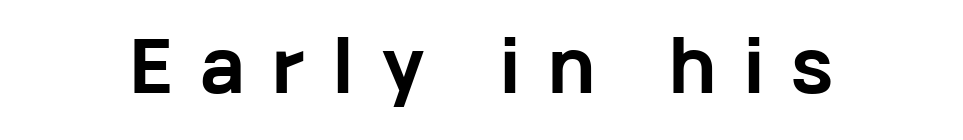
A clean baseline with only descenders dipping below it. Is this a fixed-width face? No — the glyphs have proportional, varying widths. The face used here is a sans, in the tradition of grotesques and geometrics. You could only call the tracking loose — the letters float apart. If you drew a line through each stem, it would be perfectly vertical.
